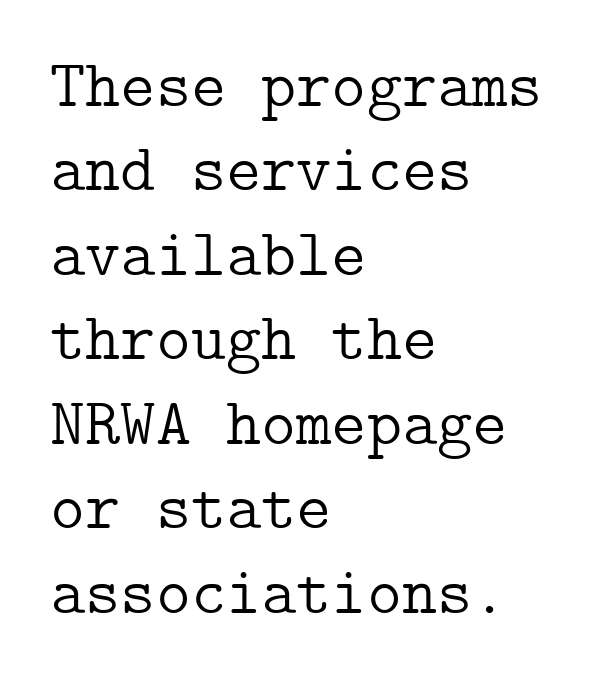
The image shows 67 px light serif type, upright; set left-aligned, normal line spacing (1.26x), normal letter spacing, not underlined; low stroke contrast and a medium x-height.
